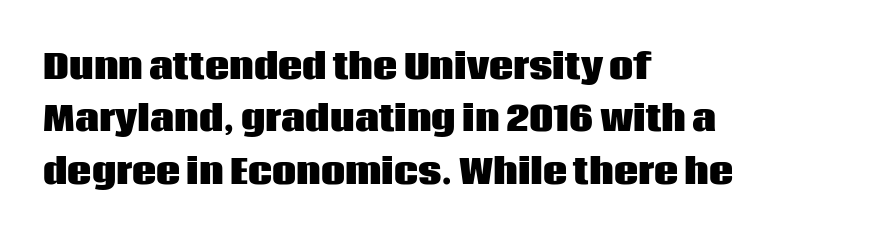
{"serif": "no", "italic": "no", "bold": "yes", "weight": "heavy", "width": "normal", "stroke_contrast": "low", "x_height": "large", "monospaced": "no", "underline": "no", "align": "left", "line_spacing": "normal", "line_spacing_ratio": 1.54, "letter_spacing": "normal", "letter_spacing_em": 0.0, "glyph_px": 34}
